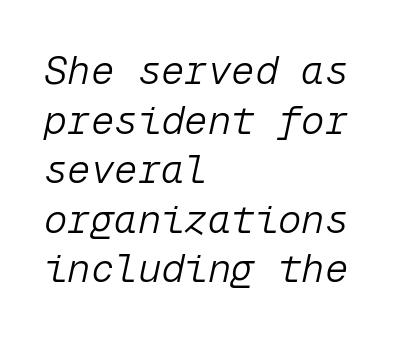
{"italic": "yes", "lean": "right", "slant_degrees": 12, "bold": "no", "weight": "light", "width": "normal", "stroke_contrast": "low", "x_height": "medium", "monospaced": "yes", "underline": "no", "align": "left", "line_spacing": "normal", "line_spacing_ratio": 1.27, "letter_spacing": "normal", "letter_spacing_em": 0.0, "glyph_px": 39}
